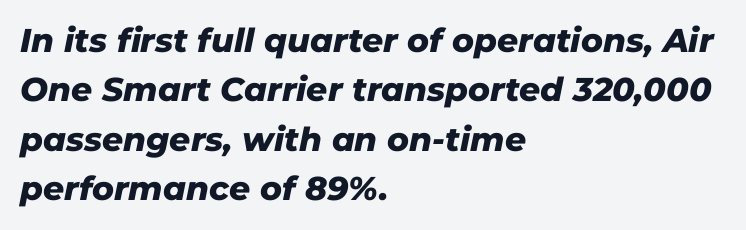
The lines in this sample share a left origin and differ only in where they stop. The face used here has the dense, thick strokes of a bold. The axis of the letterforms is tilted away from vertical. The rendering uses natural spacing where letterforms have individual widths. Tracking value appears to be zero — textbook default spacing. The rows are spaced the way most documents space them.
